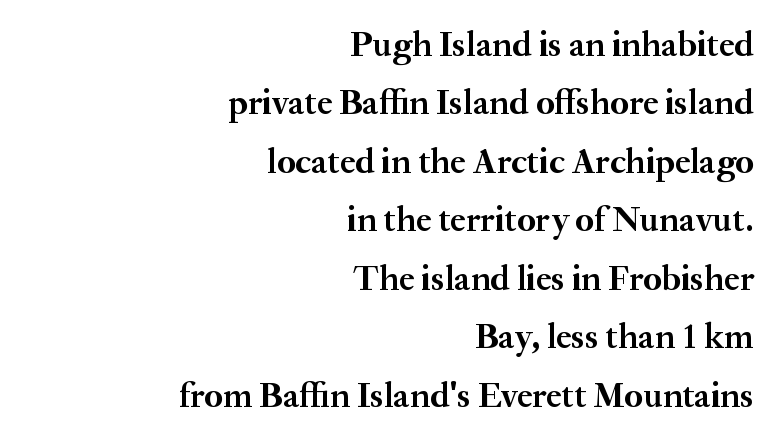
The characters look thick and weighty, a clear bold. This sample has the flowing, uneven cadence of proportional lettering. Any mark beneath the type? The region is blank. The type sits square on the baseline with zero lean. All the whitespace from short lines collects on the left. The tracking reads as untouched default to a designer's eye.
